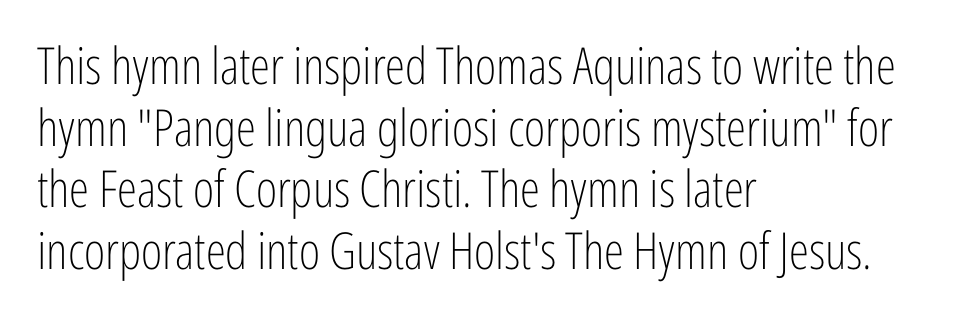
Q: Is the text bold? A: No.
Q: Is the text italic (slanted)? A: No, it is upright.
Q: Is the typeface a serif or a sans-serif typeface? A: Sans-serif.
Q: Is the text underlined? A: No.
Q: How is the paragraph aligned? A: Left-aligned.
Q: Is the spacing between letters normal or unusually wide? A: Normal.
Q: Width (condensed, normal, or wide)? A: Condensed.
Q: Stroke contrast? A: Low.
Q: x-height? A: Medium.
Q: Monospaced? A: No.
